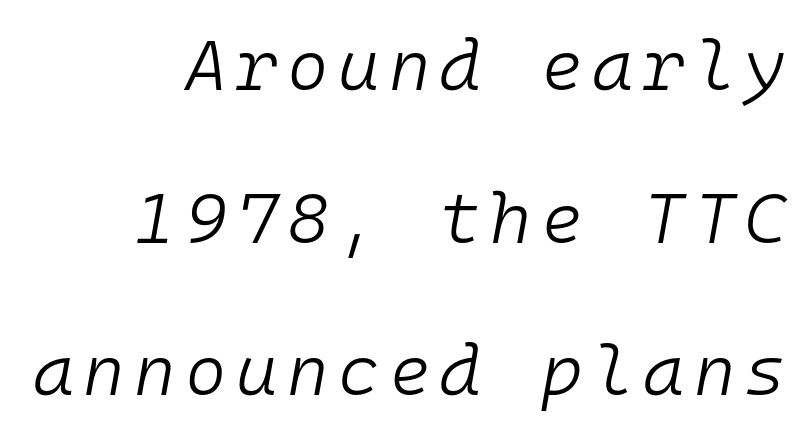
Q: Is the text bold? A: No.
Q: Is the text italic (slanted)? A: Yes, it leans right by about 10 degrees.
Q: Is the text underlined? A: No.
Q: How is the paragraph aligned? A: Right-aligned.
Q: Is the spacing between lines tight, normal or loose? A: Loose.
Q: Width (condensed, normal, or wide)? A: Normal.
Q: Stroke contrast? A: Low.
Q: x-height? A: Medium.
Q: Monospaced? A: Yes.
